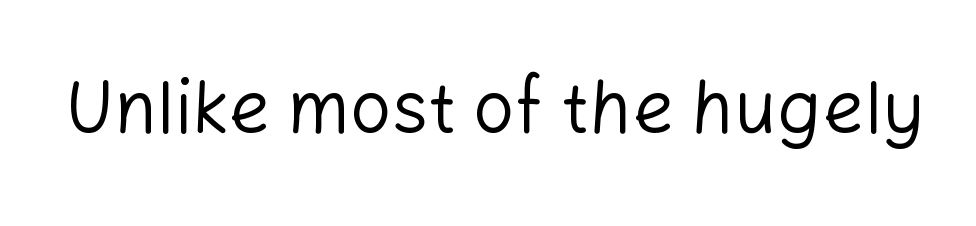
{"serif": "no", "italic": "no", "bold": "no", "weight": "regular", "width": "normal", "stroke_contrast": "low", "x_height": "medium", "monospaced": "no", "underline": "no", "letter_spacing": "normal", "letter_spacing_em": 0.0, "glyph_px": 73}
